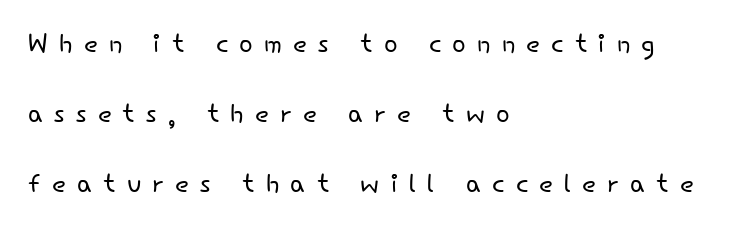
Q: Is the text bold? A: No.
Q: Is the text italic (slanted)? A: No, it is upright.
Q: Is the typeface a serif or a sans-serif typeface? A: Sans-serif.
Q: Is the text underlined? A: No.
Q: How is the paragraph aligned? A: Left-aligned.
Q: Is the spacing between letters normal or unusually wide? A: Unusually wide.
Q: Is the spacing between lines tight, normal or loose? A: Loose.
Q: Width (condensed, normal, or wide)? A: Normal.
Q: Stroke contrast? A: Low.
Q: x-height? A: Small.
Q: Monospaced? A: No.
